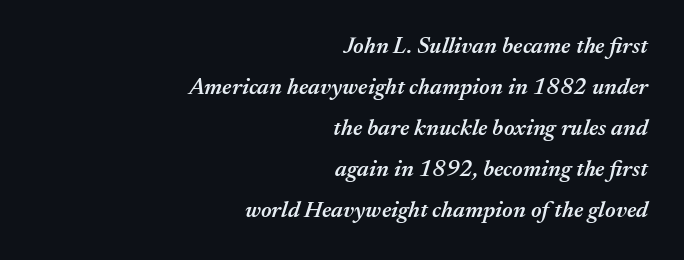
Q: Is the text bold? A: Semi-bold.
Q: Is the text italic (slanted)? A: Yes, it leans right by about 17 degrees.
Q: Is the text underlined? A: No.
Q: How is the paragraph aligned? A: Right-aligned.
Q: Is the spacing between letters normal or unusually wide? A: Normal.
